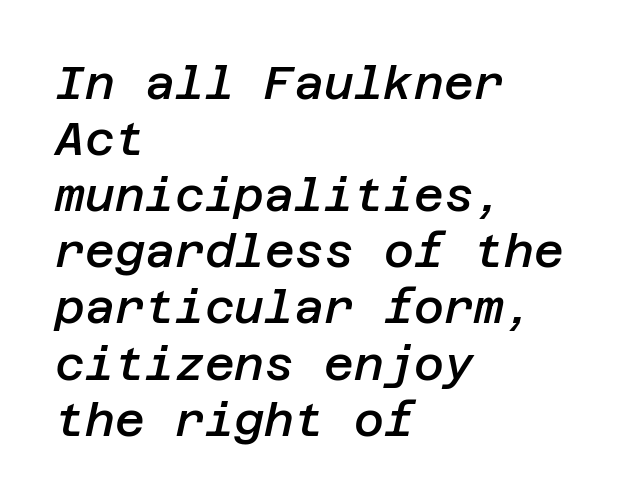
The image shows 46 px semibold type, italic (leaning right); set left-aligned, line spacing 1.22x, normal letter spacing, not underlined; low stroke contrast and a large x-height.
